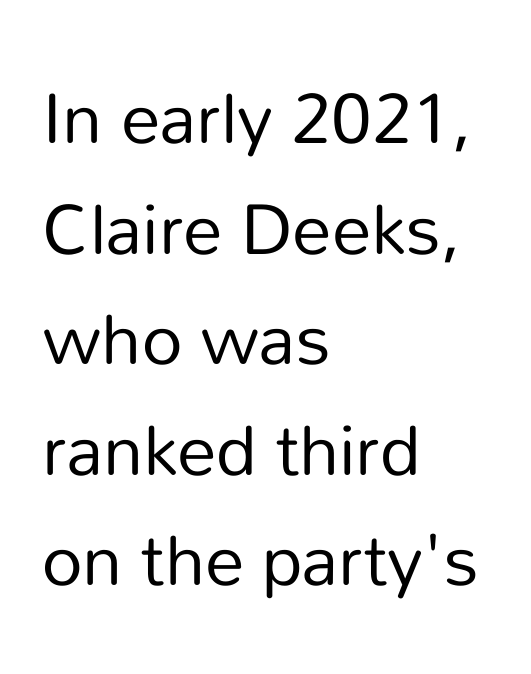
Here the designer chose a conventional face with non-uniform glyph widths. Glance below the letters and you will spot only blank space. When letters stand straight like this, we call the style roman or upright. Every row of glyphs begins at an identical x-position on the left.
